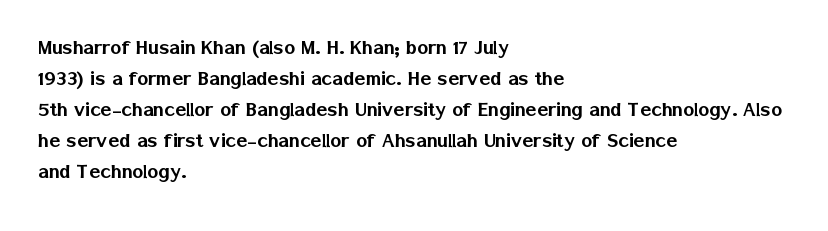
{"italic": "no", "underline": "no", "align": "left", "line_spacing": "normal", "line_spacing_ratio": 1.35, "letter_spacing": "normal", "letter_spacing_em": 0.0, "glyph_px": 23}
